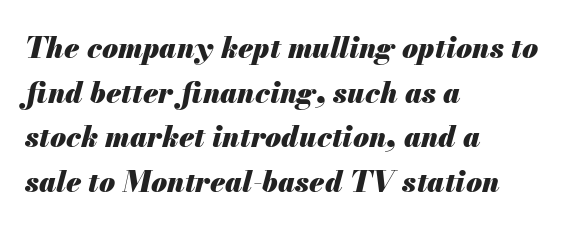
The image shows 29 px heavy type, italic (leaning right); set left-aligned, normal line spacing (1.54x), normal letter spacing, not underlined; medium stroke contrast and a small x-height.
